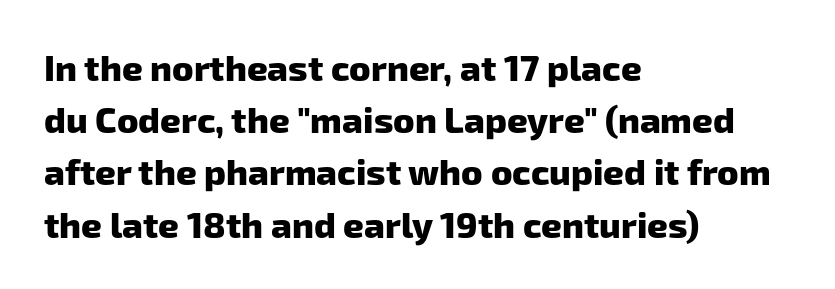
Q: Is the text bold? A: Yes.
Q: Is the typeface a serif or a sans-serif typeface? A: Sans-serif.
Q: Is the text underlined? A: No.
Q: How is the paragraph aligned? A: Left-aligned.
Q: Is the spacing between letters normal or unusually wide? A: Normal.
Q: Is the spacing between lines tight, normal or loose? A: Normal.
Q: Width (condensed, normal, or wide)? A: Normal.
Q: Stroke contrast? A: Low.
Q: x-height? A: Medium.
Q: Monospaced? A: No.
